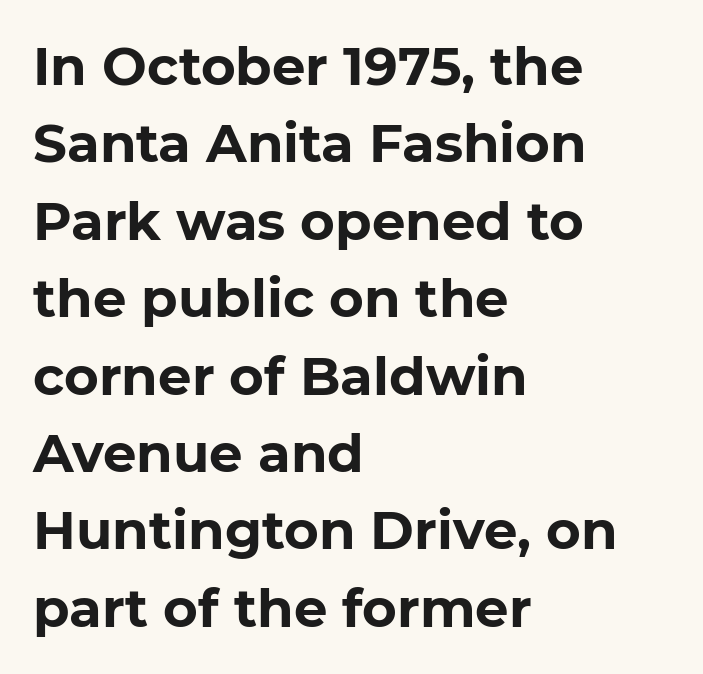
Q: Is the text bold? A: Yes.
Q: Is the text italic (slanted)? A: No, it is upright.
Q: Is the typeface a serif or a sans-serif typeface? A: Sans-serif.
Q: Is the text underlined? A: No.
Q: How is the paragraph aligned? A: Left-aligned.
Q: Is the spacing between letters normal or unusually wide? A: Normal.
Q: Is the spacing between lines tight, normal or loose? A: Normal.
Q: Width (condensed, normal, or wide)? A: Normal.
Q: Stroke contrast? A: Low.
Q: x-height? A: Medium.
Q: Monospaced? A: No.
